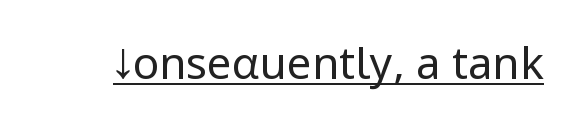
Underlining? Definitely there. Typographically, this falls in the sans-serif category. Ink coverage per letter is moderate at most. Honestly, the letter spacing is just normal — you wouldn't notice it. Is there any slant? The stems are plumb.
